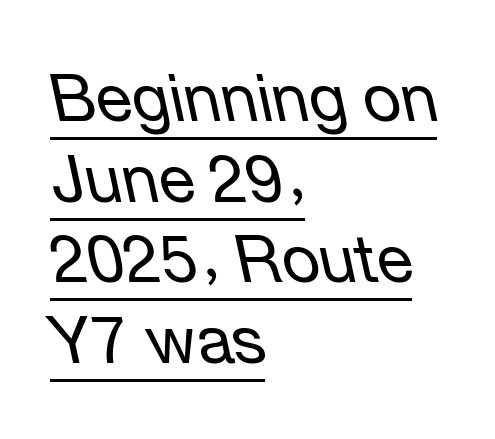
Each word holds together tightly as a unit, with standard inter-letter gaps. Here the designer chose a conventional face with non-uniform glyph widths. Looks like someone drew a line under every word here. Each line starts at the same left margin while the right side varies. The characters are drawn with everyday or finer stroke widths. Slant detected: the letters are inclined.
